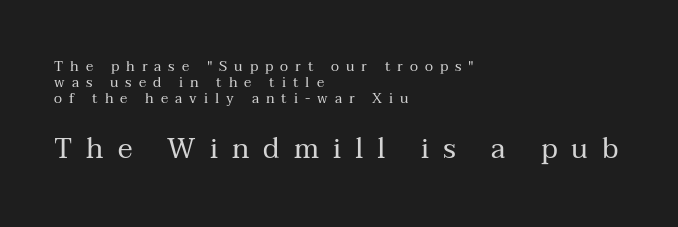
Q: Is the text bold? A: No.
Q: Is the text italic (slanted)? A: No, it is upright.
Q: Is the typeface a serif or a sans-serif typeface? A: Serif.
Q: Is the text underlined? A: No.
Q: How is the paragraph aligned? A: Left-aligned.
Q: Is the spacing between letters normal or unusually wide? A: Unusually wide.
Q: Is the spacing between lines tight, normal or loose? A: Tight.
Q: Which block of text is set in a larger size, the first (top) or the second (bottom)? A: The second (bottom) one.
Q: Width (condensed, normal, or wide)? A: Normal.
Q: Stroke contrast? A: Medium.
Q: x-height? A: Medium.
Q: Monospaced? A: No.
